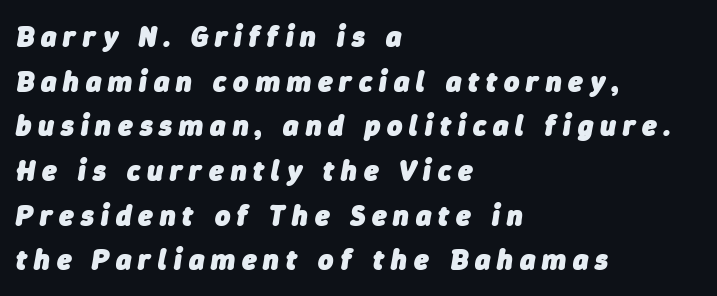
{"italic": "yes", "lean": "right", "slant_degrees": 9, "bold": "yes", "weight": "heavy", "width": "normal", "stroke_contrast": "low", "x_height": "medium", "monospaced": "no", "underline": "no", "align": "left", "line_spacing": "normal", "line_spacing_ratio": 1.54, "letter_spacing": "wide", "letter_spacing_em": 0.24, "glyph_px": 29}
